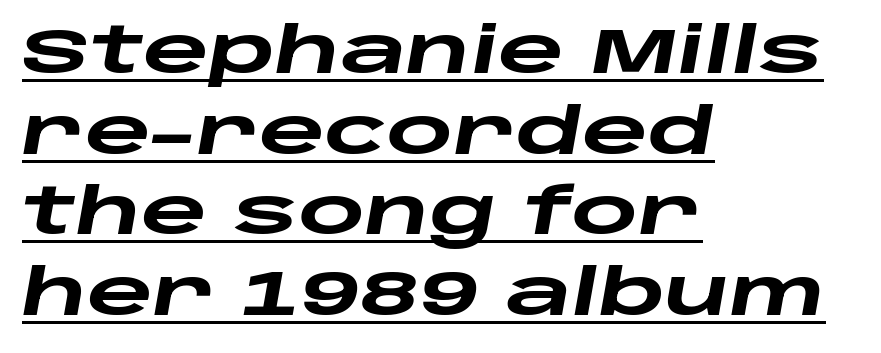
{"italic": "yes", "lean": "right", "slant_degrees": 10, "bold": "yes", "weight": "heavy", "width": "wide", "stroke_contrast": "low", "x_height": "large", "monospaced": "no", "underline": "yes", "align": "left", "line_spacing": "normal", "line_spacing_ratio": 1.26, "letter_spacing": "normal", "letter_spacing_em": 0.0, "glyph_px": 64}
